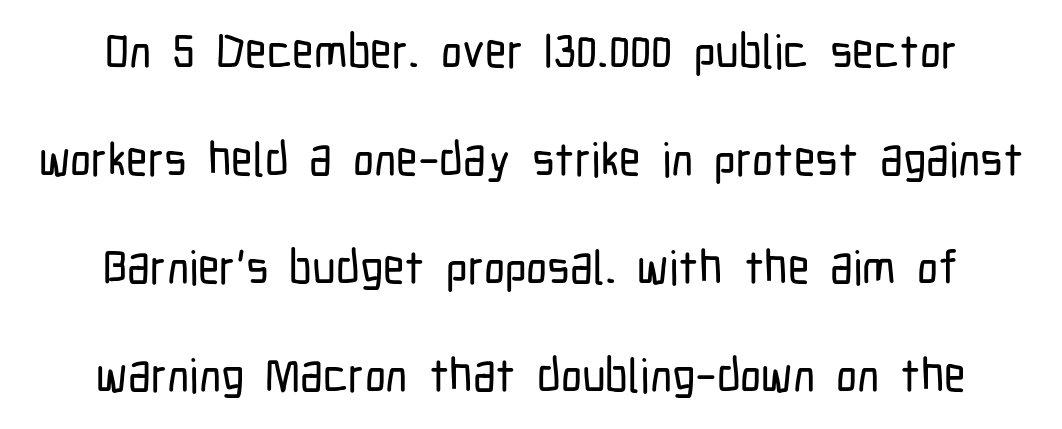
The image shows 47 px condensed sans-serif type, upright; set loose line spacing (2.3x), normal letter spacing, not underlined; low stroke contrast and a medium x-height.
